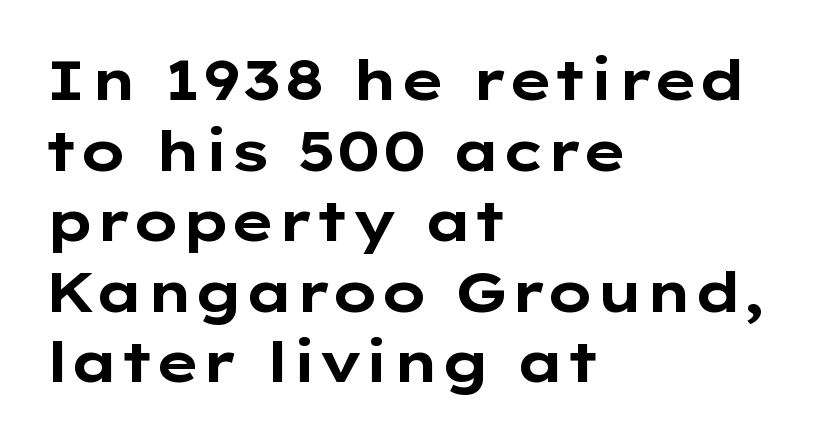
{"serif": "no", "italic": "no", "bold": "yes", "weight": "bold", "width": "wide", "stroke_contrast": "low", "x_height": "medium", "monospaced": "no", "underline": "no", "align": "left", "line_spacing": "normal", "line_spacing_ratio": 1.26, "letter_spacing": "normal", "letter_spacing_em": 0.0, "glyph_px": 56}
